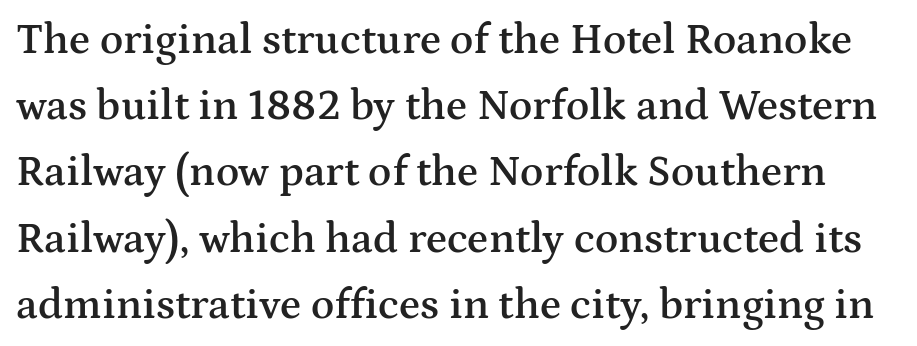
Each letter keeps its own natural width here, so spacing adapts to shape. Each row of text sits above clean, open space. The axis of the letterforms is exactly vertical. Nobody touched the tracking dial on this one.
